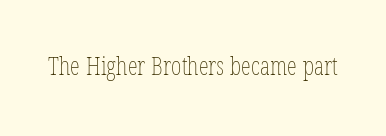
Q: Is the text bold? A: No.
Q: Is the text italic (slanted)? A: No, it is upright.
Q: Is the text underlined? A: No.
Q: Is the spacing between letters normal or unusually wide? A: Normal.
